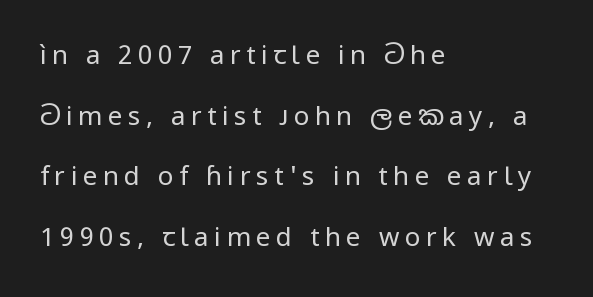
{"italic": "no", "bold": "no", "underline": "no", "align": "left", "line_spacing": "loose", "line_spacing_ratio": 2.33, "letter_spacing": "wide", "letter_spacing_em": 0.21, "glyph_px": 26}
